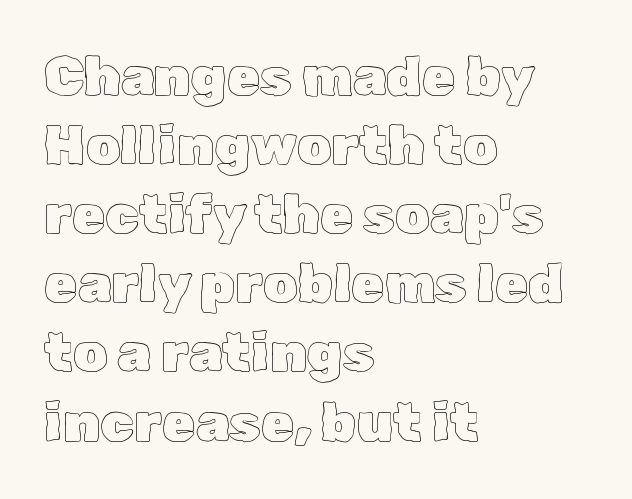
{"italic": "no", "width": "normal", "x_height": "medium", "monospaced": "no", "underline": "no", "align": "left", "line_spacing": "normal", "line_spacing_ratio": 1.28, "letter_spacing": "normal", "letter_spacing_em": 0.0, "glyph_px": 54}
